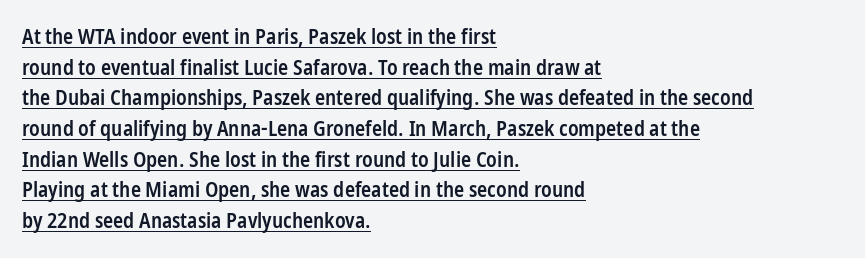
Q: Is the text bold? A: Semi-bold.
Q: Is the text italic (slanted)? A: No, it is upright.
Q: Is the text underlined? A: Yes.
Q: How is the paragraph aligned? A: Left-aligned.
Q: Is the spacing between letters normal or unusually wide? A: Normal.
Q: Is the spacing between lines tight, normal or loose? A: Normal.
